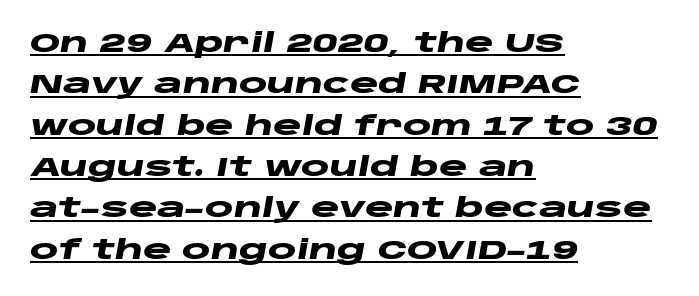
The image shows 27 px bold type, italic (leaning right); set left-aligned, normal line spacing (1.53x), normal letter spacing, underlined.
